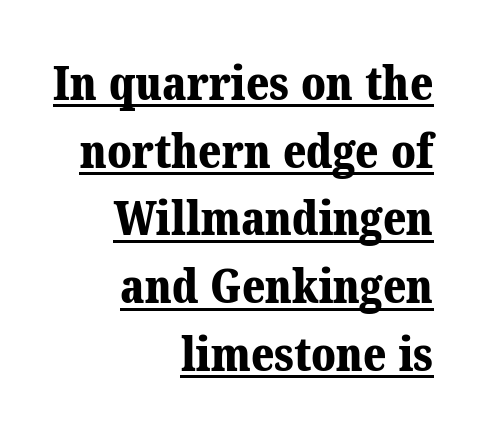
The image shows 47 px bold serif type; set right-aligned, normal line spacing (1.44x), normal letter spacing, underlined; medium stroke contrast and a medium x-height.
